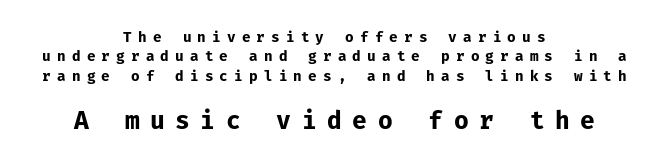
Q: Is the text bold? A: Yes.
Q: Is the text italic (slanted)? A: No, it is upright.
Q: Is the text underlined? A: No.
Q: How is the paragraph aligned? A: Centered.
Q: Is the spacing between letters normal or unusually wide? A: Unusually wide.
Q: Is the spacing between lines tight, normal or loose? A: Normal.
Q: Which block of text is set in a larger size, the first (top) or the second (bottom)? A: The second (bottom) one.
